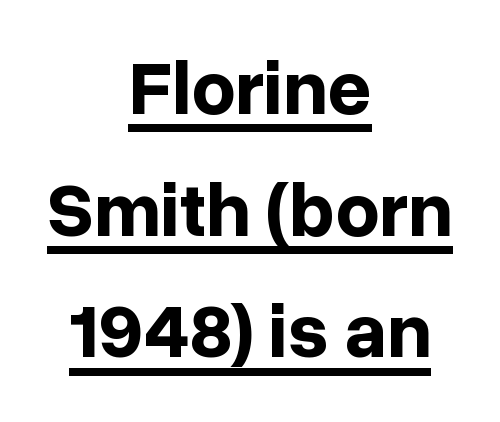
Q: Is the text bold? A: Yes.
Q: Is the text italic (slanted)? A: No, it is upright.
Q: Is the typeface a serif or a sans-serif typeface? A: Sans-serif.
Q: Is the text underlined? A: Yes.
Q: How is the paragraph aligned? A: Centered.
Q: Is the spacing between letters normal or unusually wide? A: Normal.
Q: Is the spacing between lines tight, normal or loose? A: Normal.
Q: Width (condensed, normal, or wide)? A: Normal.
Q: Stroke contrast? A: Low.
Q: x-height? A: Medium.
Q: Monospaced? A: No.
